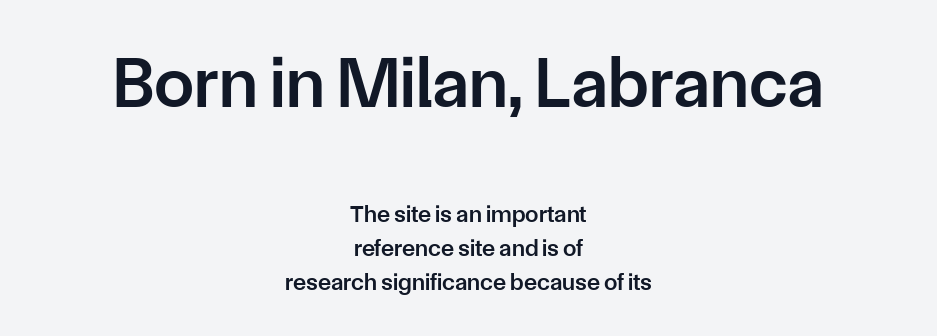
The font family rendered here belongs to the sans-serif group. I'd describe the lettering as semibold — firm but not a full bold. Words float on clear page, feet unadorned. Default kerning and tracking; the words read as compact shapes. Every row of glyphs is offset so its center matches the block's center.
